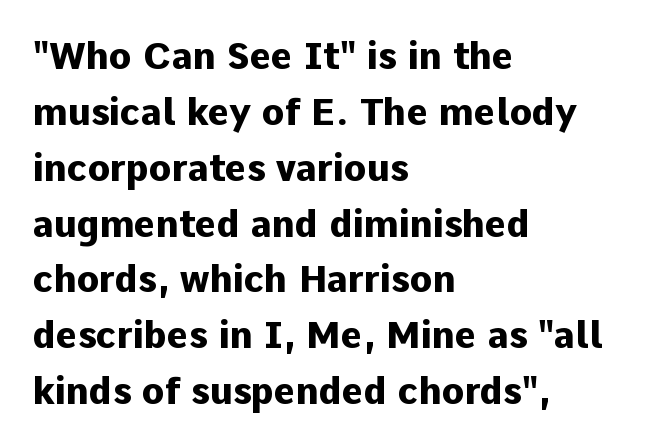
Q: Is the text bold? A: Yes.
Q: Is the text italic (slanted)? A: No, it is upright.
Q: Is the typeface a serif or a sans-serif typeface? A: Sans-serif.
Q: Is the text underlined? A: No.
Q: How is the paragraph aligned? A: Left-aligned.
Q: Is the spacing between letters normal or unusually wide? A: Normal.
Q: Is the spacing between lines tight, normal or loose? A: Normal.
Q: Width (condensed, normal, or wide)? A: Normal.
Q: Stroke contrast? A: Low.
Q: x-height? A: Medium.
Q: Monospaced? A: No.
